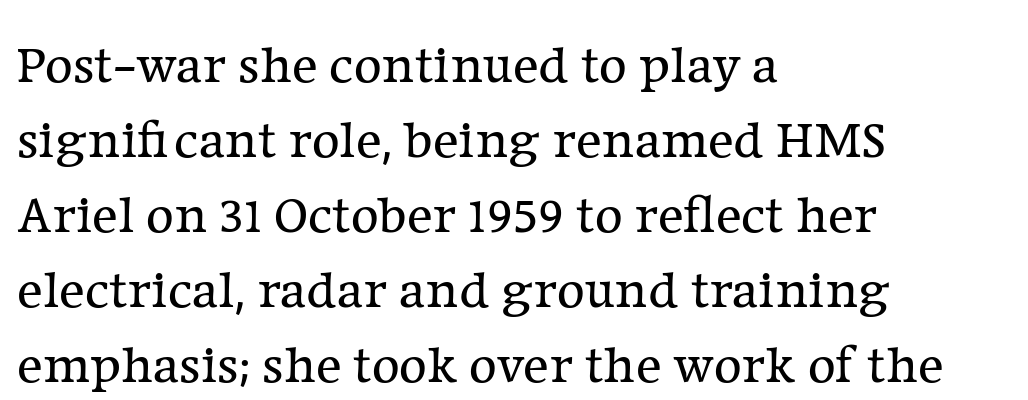
Q: Is the text bold? A: No.
Q: Is the text italic (slanted)? A: No, it is upright.
Q: Is the typeface a serif or a sans-serif typeface? A: Serif.
Q: Is the text underlined? A: No.
Q: How is the paragraph aligned? A: Left-aligned.
Q: Is the spacing between letters normal or unusually wide? A: Normal.
Q: Is the spacing between lines tight, normal or loose? A: Normal.
Q: Width (condensed, normal, or wide)? A: Normal.
Q: Stroke contrast? A: Low.
Q: x-height? A: Medium.
Q: Monospaced? A: No.
